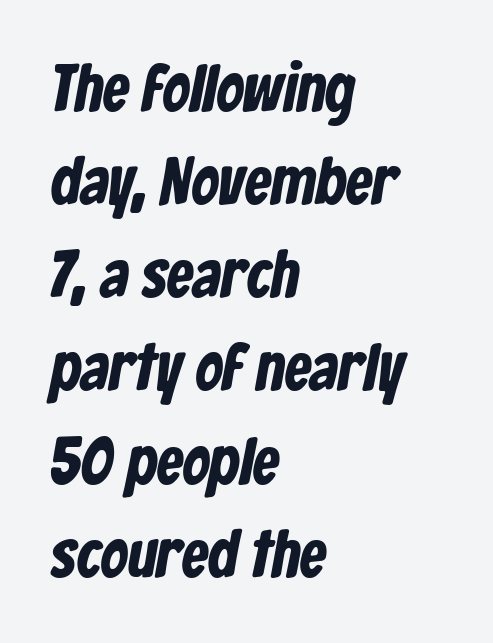
The image shows 67 px condensed sans-serif type; set left-aligned, normal line spacing (1.39x), normal letter spacing, not underlined; low stroke contrast and a medium x-height.
